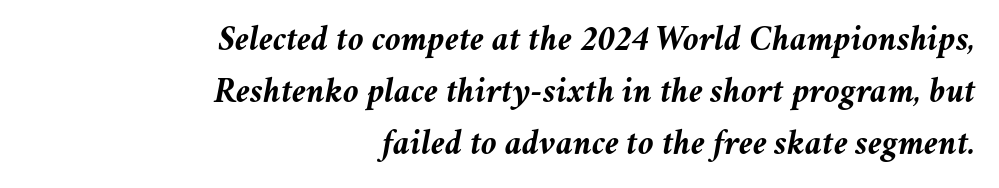
{"italic": "yes", "lean": "right", "slant_degrees": 11, "bold": "yes", "weight": "semibold", "width": "normal", "stroke_contrast": "medium", "x_height": "medium", "monospaced": "no", "underline": "no", "align": "right", "line_spacing": "normal", "line_spacing_ratio": 1.45, "letter_spacing": "normal", "letter_spacing_em": 0.0, "glyph_px": 36}
